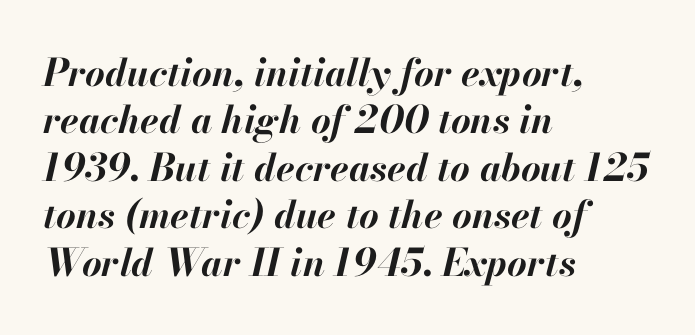
The image shows 38 px bold type, italic (leaning right); set left-aligned, normal line spacing (1.25x), normal letter spacing, not underlined; high stroke contrast and a small x-height.
